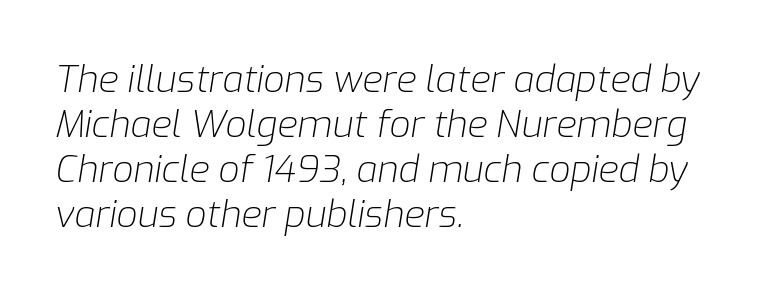
{"italic": "yes", "lean": "right", "slant_degrees": 9, "bold": "no", "weight": "light", "width": "normal", "stroke_contrast": "low", "x_height": "medium", "monospaced": "no", "underline": "no", "align": "left", "line_spacing_ratio": 1.22, "letter_spacing": "normal", "letter_spacing_em": 0.0, "glyph_px": 37}
